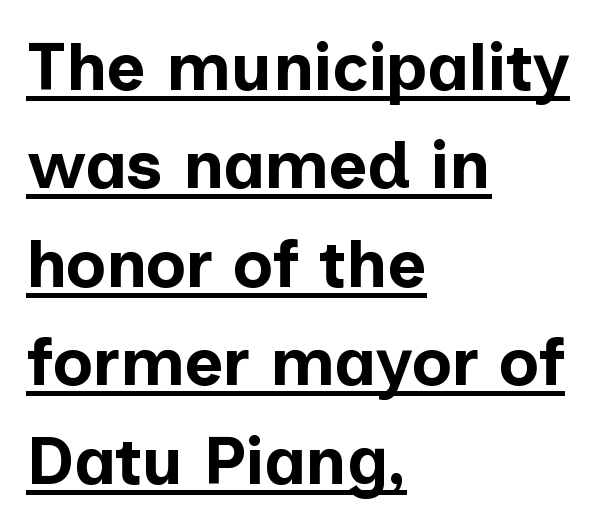
The typesetter chose a ragged-right arrangement here. The designer left line spacing at the default. Typesetter's note: full bold, strokes at maximum text heaviness. Designer's note — italics off, roman on. The tracking reads as untouched default to a designer's eye. Somebody hit Ctrl+U on this one — the words are underlined.
